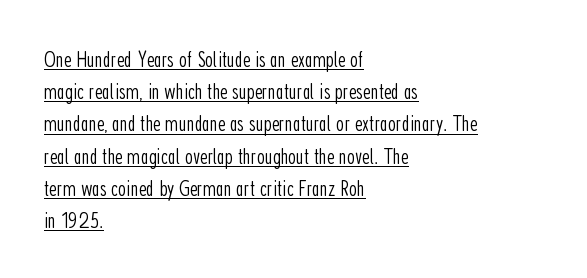
The lettering stays uniformly vertical, giving the passage a roman look. The vertical gap from one line to the next is medium. Heaviness? Minimal to ordinary, like unemphasized prose. Somebody hit Ctrl+U on this one — the words are underlined.
